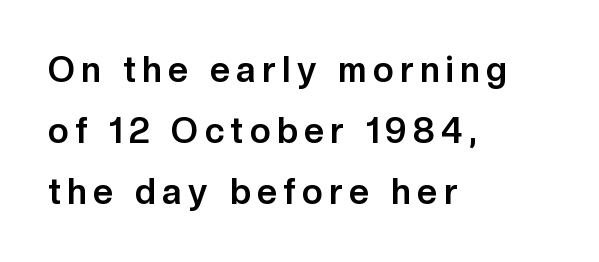
Q: Is the text bold? A: Yes.
Q: Is the text italic (slanted)? A: No, it is upright.
Q: Is the typeface a serif or a sans-serif typeface? A: Sans-serif.
Q: Is the text underlined? A: No.
Q: How is the paragraph aligned? A: Left-aligned.
Q: Width (condensed, normal, or wide)? A: Normal.
Q: Stroke contrast? A: Low.
Q: x-height? A: Medium.
Q: Monospaced? A: No.
